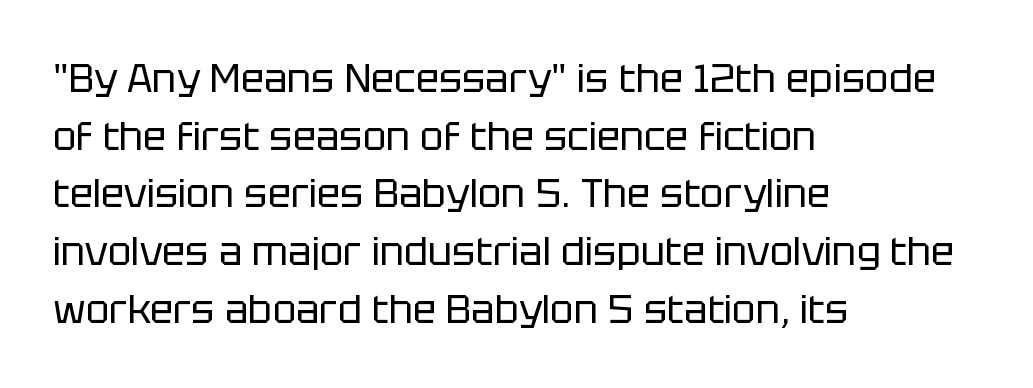
Q: Is the text bold? A: No.
Q: Is the text italic (slanted)? A: No, it is upright.
Q: Is the typeface a serif or a sans-serif typeface? A: Sans-serif.
Q: Is the text underlined? A: No.
Q: How is the paragraph aligned? A: Left-aligned.
Q: Is the spacing between letters normal or unusually wide? A: Normal.
Q: Is the spacing between lines tight, normal or loose? A: Normal.
Q: Width (condensed, normal, or wide)? A: Normal.
Q: Stroke contrast? A: Low.
Q: x-height? A: Large.
Q: Monospaced? A: No.
